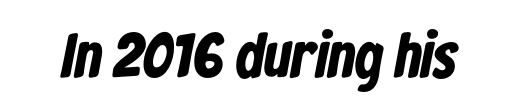
{"serif": "no", "bold": "yes", "weight": "bold", "width": "condensed", "stroke_contrast": "low", "x_height": "medium", "monospaced": "no", "underline": "no", "letter_spacing": "normal", "letter_spacing_em": 0.0, "glyph_px": 63}
